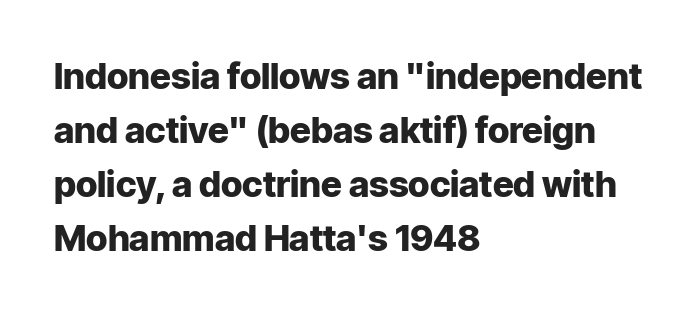
{"serif": "no", "italic": "no", "bold": "yes", "weight": "heavy", "width": "normal", "stroke_contrast": "low", "x_height": "medium", "monospaced": "no", "underline": "no", "align": "left", "line_spacing": "normal", "line_spacing_ratio": 1.5, "letter_spacing": "normal", "letter_spacing_em": 0.0, "glyph_px": 36}
